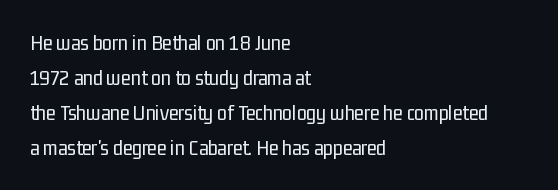
Q: Is the text bold? A: No.
Q: Is the text italic (slanted)? A: No, it is upright.
Q: Is the text underlined? A: No.
Q: How is the paragraph aligned? A: Left-aligned.
Q: Is the spacing between letters normal or unusually wide? A: Normal.
Q: Is the spacing between lines tight, normal or loose? A: Normal.
